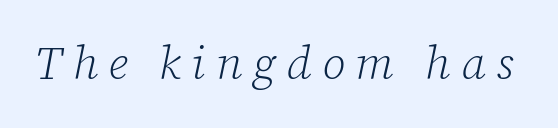
What stands out about the letter spacing? Its width — letters are far apart. Proportional: the letters do not fall into vertical columns. Regarding serifs, this sample has them. Words float on clear page, feet unadorned.
